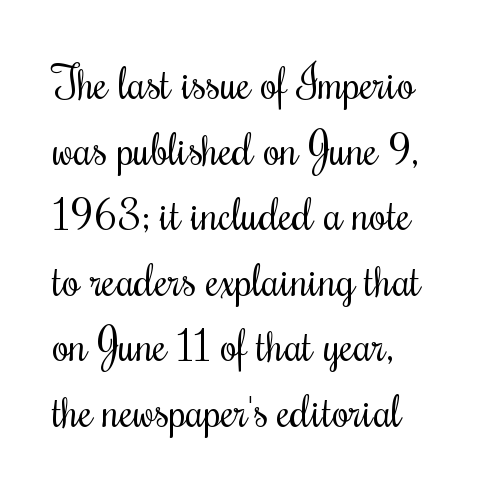
{"serif": "yes", "bold": "no", "weight": "regular", "width": "condensed", "stroke_contrast": "medium", "x_height": "small", "monospaced": "no", "underline": "no", "align": "left", "line_spacing": "normal", "line_spacing_ratio": 1.49, "letter_spacing": "normal", "letter_spacing_em": 0.0, "glyph_px": 44}
